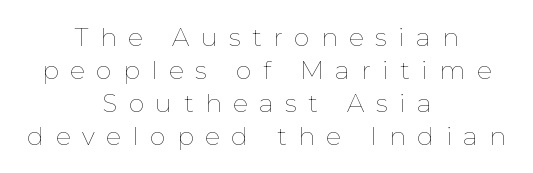
Q: Is the text bold? A: No.
Q: Is the text italic (slanted)? A: No, it is upright.
Q: Is the text underlined? A: No.
Q: How is the paragraph aligned? A: Centered.
Q: Is the spacing between letters normal or unusually wide? A: Unusually wide.
Q: Is the spacing between lines tight, normal or loose? A: Normal.
